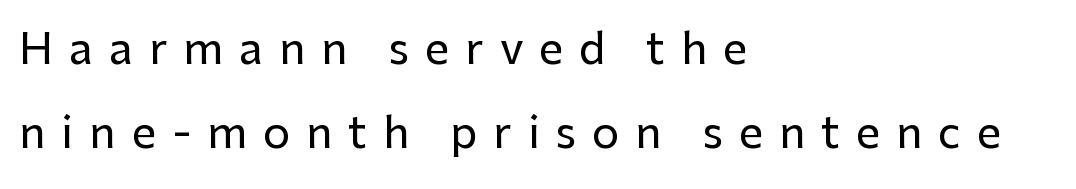
{"serif": "no", "italic": "no", "width": "normal", "stroke_contrast": "low", "x_height": "medium", "monospaced": "no", "underline": "no", "align": "left", "line_spacing": "loose", "line_spacing_ratio": 1.95, "letter_spacing": "wide", "letter_spacing_em": 0.37, "glyph_px": 43}
